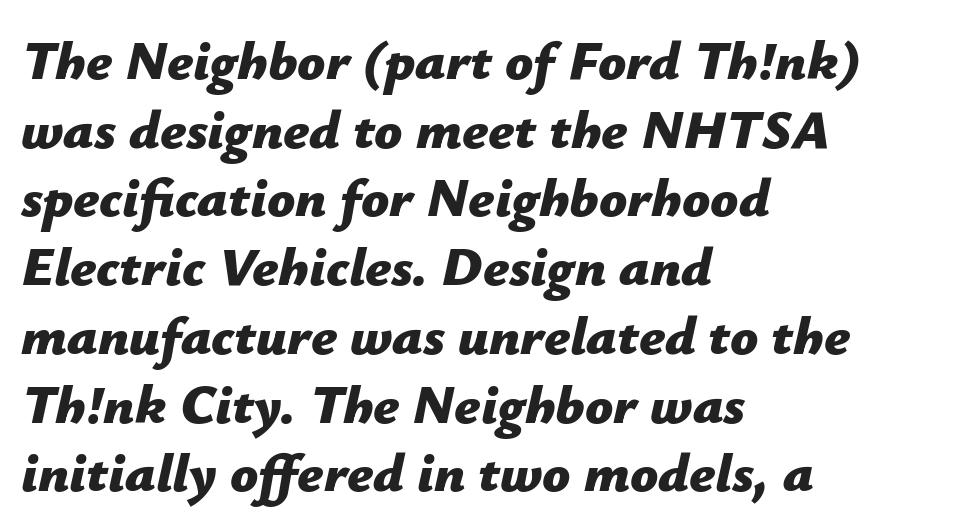
Slanted lettering throughout. The letters are bold, with thick, heavy strokes. Letter spacing: default. Think of a printed novel: that variable character pitch is what you see here.
